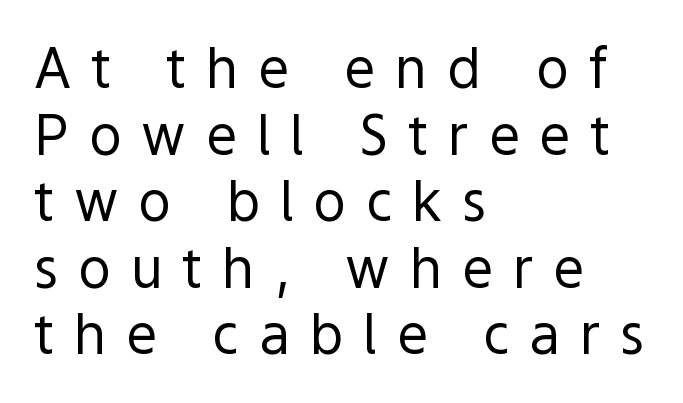
{"serif": "no", "italic": "no", "bold": "no", "weight": "regular", "width": "normal", "x_height": "medium", "monospaced": "no", "underline": "no", "align": "left", "line_spacing_ratio": 1.21, "letter_spacing": "wide", "letter_spacing_em": 0.36, "glyph_px": 55}
